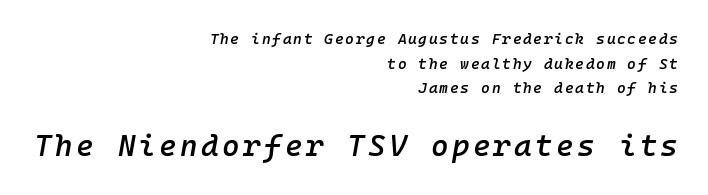
The image shows 30 px semibold type, italic (leaning right), monospaced; set right-aligned, normal line spacing (1.65x), not underlined; the second (bottom) block is 2.0x larger; low stroke contrast and a medium x-height.
